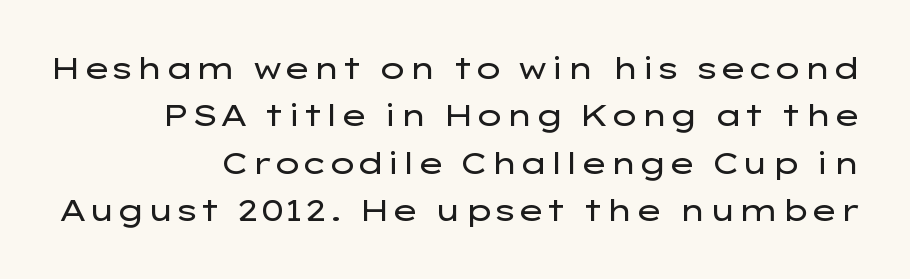
{"serif": "no", "italic": "no", "bold": "no", "weight": "regular", "width": "wide", "stroke_contrast": "low", "x_height": "medium", "monospaced": "no", "underline": "no", "align": "right", "line_spacing": "normal", "line_spacing_ratio": 1.58, "letter_spacing": "normal", "letter_spacing_em": 0.0, "glyph_px": 30}
